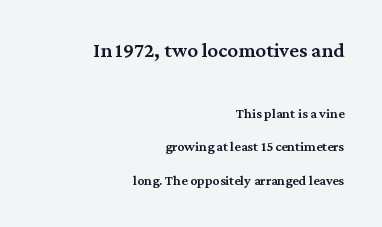
{"italic": "no", "bold": "semi", "underline": "no", "align": "right", "line_spacing": "loose", "line_spacing_ratio": 2.39, "letter_spacing": "normal", "letter_spacing_em": 0.0, "larger_block": "first", "size_ratio": 1.5, "glyph_px": 21}
